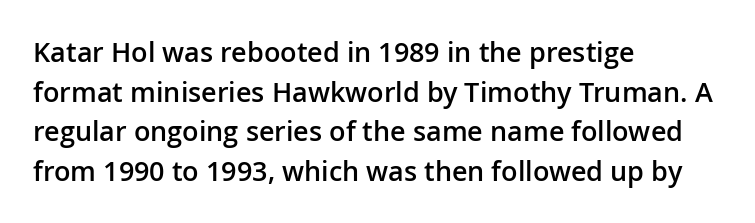
Observe the ordinary spacing: letters are neighbours, not strangers. The font's upright variant was chosen for this text. Letters rest on an invisible, unmarked baseline. The leading is moderate, giving the passage an even texture. The paragraph has a hard left edge and a soft right edge.
